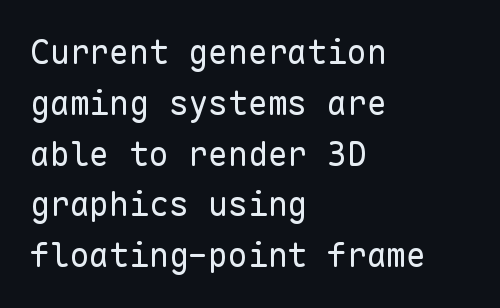
Nobody drew a line under any word here. Caption: multi-line text, flush left, ragged right. Each letter, wide or thin by design, is forced into the same width here. Glyph-to-glyph distance matches everyday printed text. Weight: in the light-to-regular range.
